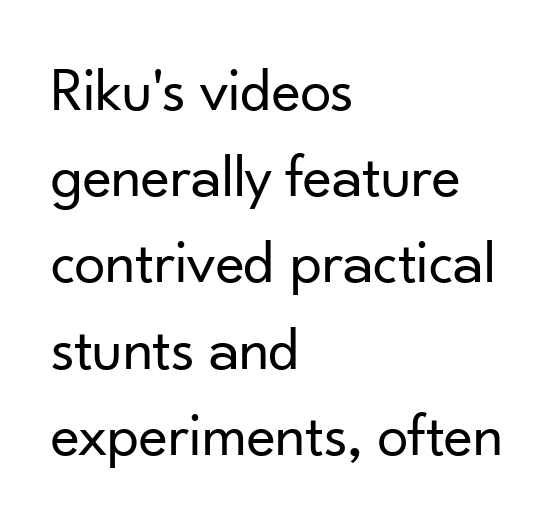
{"serif": "no", "italic": "no", "bold": "no", "weight": "regular", "width": "normal", "stroke_contrast": "low", "x_height": "small", "monospaced": "no", "underline": "no", "align": "left", "line_spacing": "normal", "line_spacing_ratio": 1.39, "letter_spacing": "normal", "letter_spacing_em": 0.0, "glyph_px": 62}
